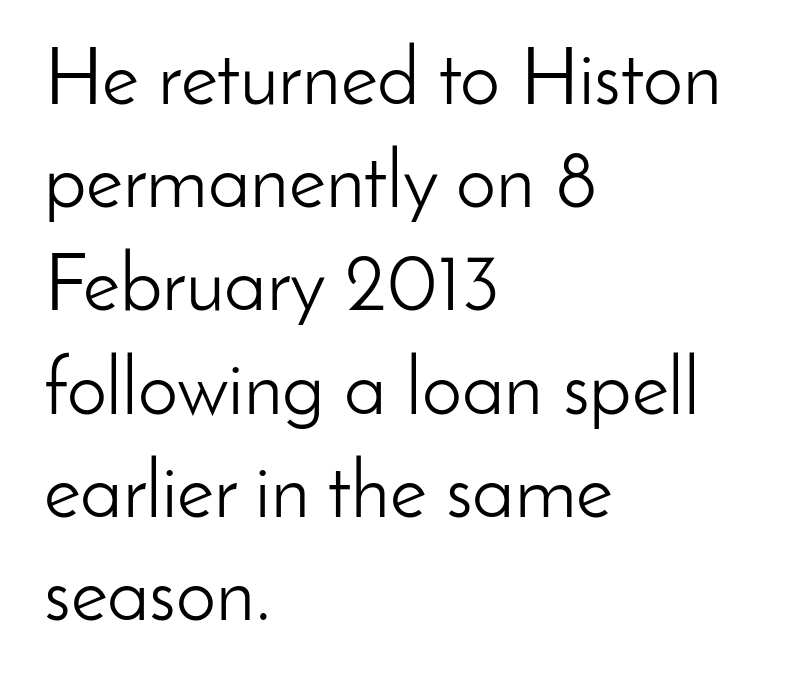
{"serif": "no", "italic": "no", "bold": "no", "weight": "light", "width": "normal", "stroke_contrast": "low", "x_height": "small", "monospaced": "no", "underline": "no", "align": "left", "line_spacing": "normal", "line_spacing_ratio": 1.29, "letter_spacing": "normal", "letter_spacing_em": 0.0, "glyph_px": 80}
